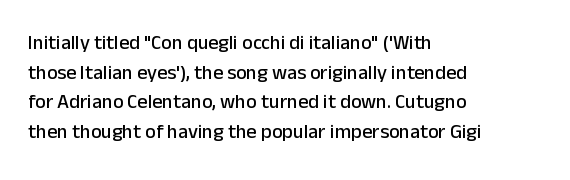
Q: Is the text italic (slanted)? A: No, it is upright.
Q: Is the text underlined? A: No.
Q: How is the paragraph aligned? A: Left-aligned.
Q: Is the spacing between letters normal or unusually wide? A: Normal.
Q: Is the spacing between lines tight, normal or loose? A: Normal.
